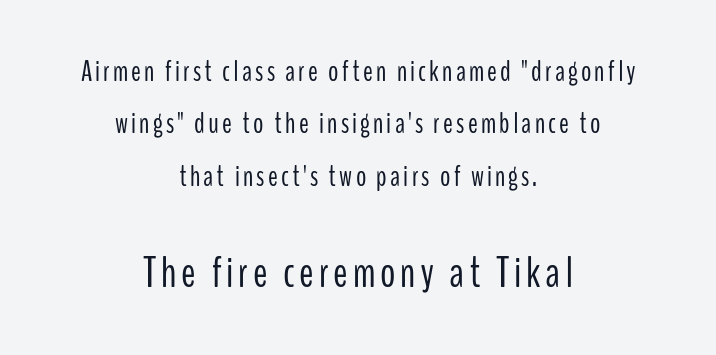
Q: Is the text bold? A: No.
Q: Is the text italic (slanted)? A: No, it is upright.
Q: Is the typeface a serif or a sans-serif typeface? A: Sans-serif.
Q: Is the text underlined? A: No.
Q: How is the paragraph aligned? A: Centered.
Q: Which block of text is set in a larger size, the first (top) or the second (bottom)? A: The second (bottom) one.
Q: Width (condensed, normal, or wide)? A: Condensed.
Q: Stroke contrast? A: Low.
Q: x-height? A: Medium.
Q: Monospaced? A: No.
